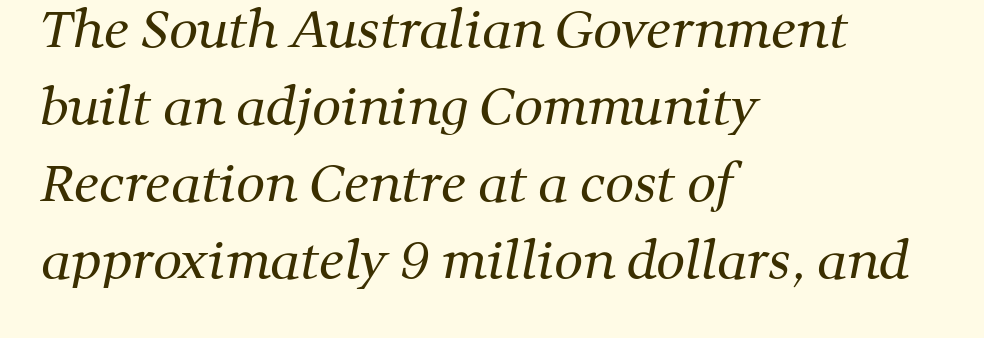
The image shows 51 px regular-weight serif type; set left-aligned, normal line spacing (1.51x), normal letter spacing, not underlined; medium stroke contrast and a medium x-height.
